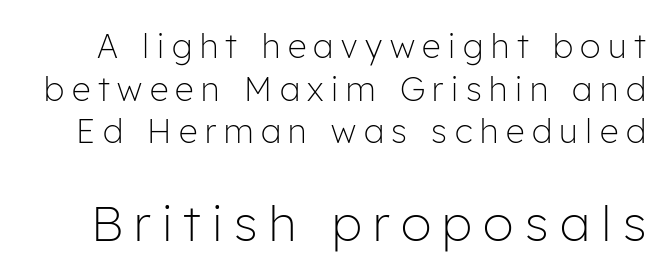
{"serif": "no", "italic": "no", "bold": "no", "weight": "light", "width": "normal", "stroke_contrast": "low", "x_height": "medium", "monospaced": "no", "underline": "no", "line_spacing": "normal", "line_spacing_ratio": 1.29, "letter_spacing": "wide", "letter_spacing_em": 0.23, "larger_block": "second", "size_ratio": 1.48, "glyph_px": 49}
